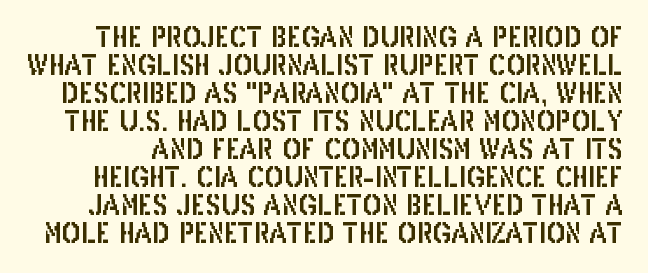
{"serif": "no", "italic": "no", "width": "condensed", "stroke_contrast": "low", "x_height": "large", "monospaced": "no", "underline": "no", "line_spacing": "tight", "line_spacing_ratio": 1.0, "letter_spacing": "normal", "letter_spacing_em": 0.0, "glyph_px": 28}
